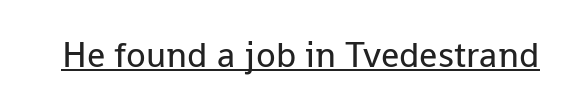
Q: Is the text bold? A: No.
Q: Is the text italic (slanted)? A: No, it is upright.
Q: Is the typeface a serif or a sans-serif typeface? A: Sans-serif.
Q: Is the text underlined? A: Yes.
Q: Is the spacing between letters normal or unusually wide? A: Normal.
Q: Width (condensed, normal, or wide)? A: Normal.
Q: Stroke contrast? A: Low.
Q: x-height? A: Medium.
Q: Monospaced? A: No.
